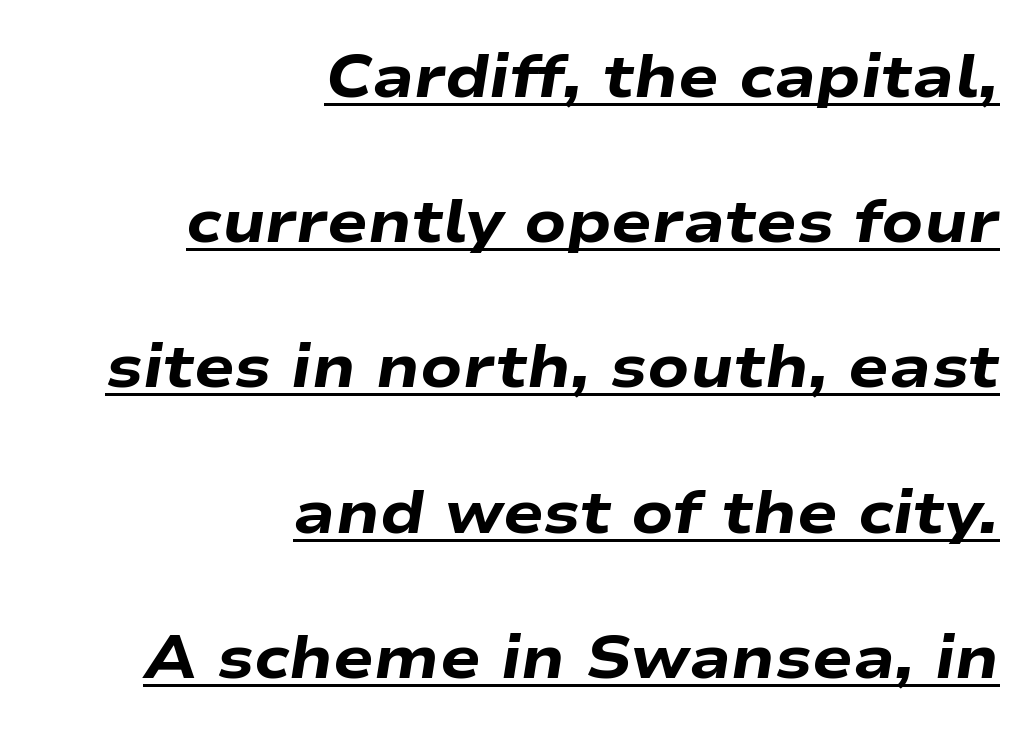
Q: Is the text bold? A: Yes.
Q: Is the text italic (slanted)? A: Yes, it leans right by about 9 degrees.
Q: Is the text underlined? A: Yes.
Q: How is the paragraph aligned? A: Right-aligned.
Q: Is the spacing between letters normal or unusually wide? A: Normal.
Q: Is the spacing between lines tight, normal or loose? A: Loose.
Q: Width (condensed, normal, or wide)? A: Wide.
Q: Stroke contrast? A: Low.
Q: x-height? A: Medium.
Q: Monospaced? A: No.
